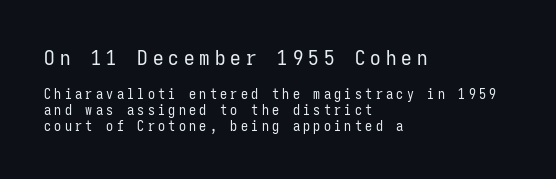
The image shows 21 px text type, upright; set left-aligned, tight line spacing (1.14x), unusually wide letter spacing (+0.24 em), not underlined; the first (top) block is 1.5x larger.
